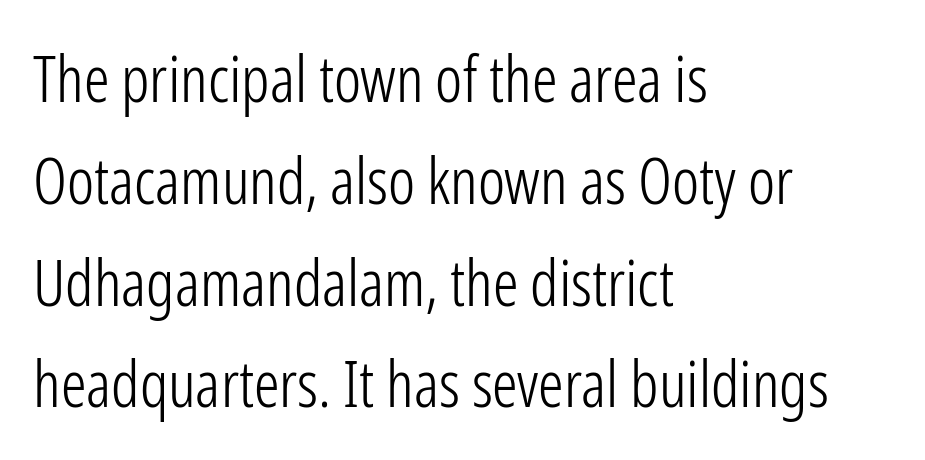
{"serif": "no", "italic": "no", "bold": "no", "weight": "light", "width": "condensed", "stroke_contrast": "low", "x_height": "medium", "monospaced": "no", "underline": "no", "align": "left", "line_spacing": "normal", "line_spacing_ratio": 1.59, "letter_spacing": "normal", "letter_spacing_em": 0.0, "glyph_px": 64}
